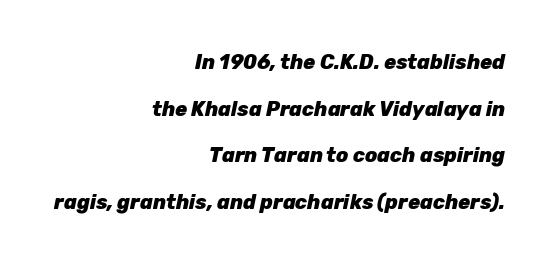
The image shows 20 px bold type, italic (leaning right); set right-aligned, loose line spacing (2.33x), normal letter spacing, not underlined.
